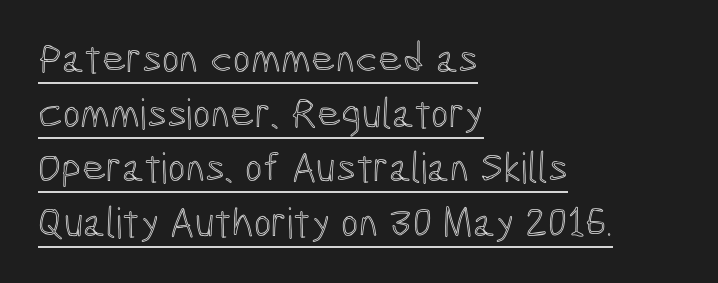
Q: Is the text italic (slanted)? A: No, it is upright.
Q: Is the text underlined? A: Yes.
Q: How is the paragraph aligned? A: Left-aligned.
Q: Is the spacing between letters normal or unusually wide? A: Normal.
Q: Is the spacing between lines tight, normal or loose? A: Normal.
Q: Width (condensed, normal, or wide)? A: Condensed.
Q: x-height? A: Medium.
Q: Monospaced? A: No.
